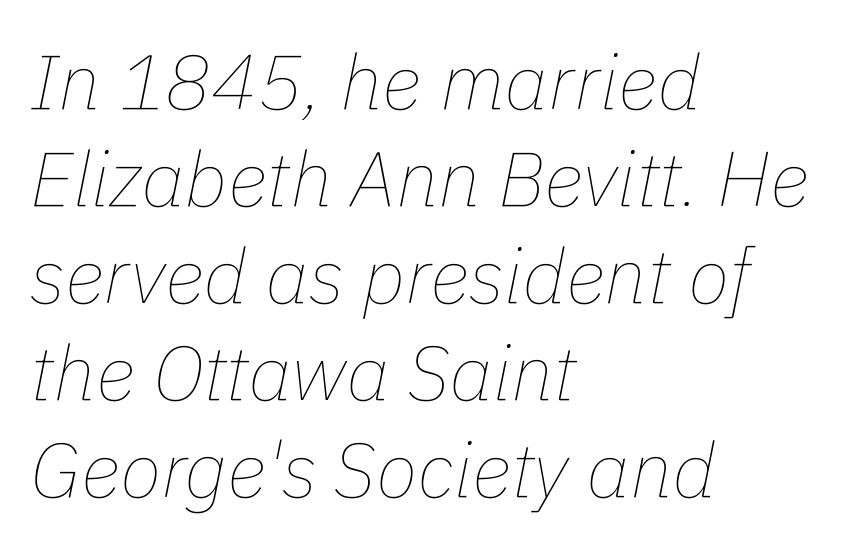
{"italic": "yes", "lean": "right", "slant_degrees": 11, "bold": "no", "weight": "thin", "width": "normal", "stroke_contrast": "low", "x_height": "medium", "monospaced": "no", "underline": "no", "align": "left", "line_spacing": "normal", "line_spacing_ratio": 1.26, "letter_spacing": "normal", "letter_spacing_em": 0.0, "glyph_px": 77}
